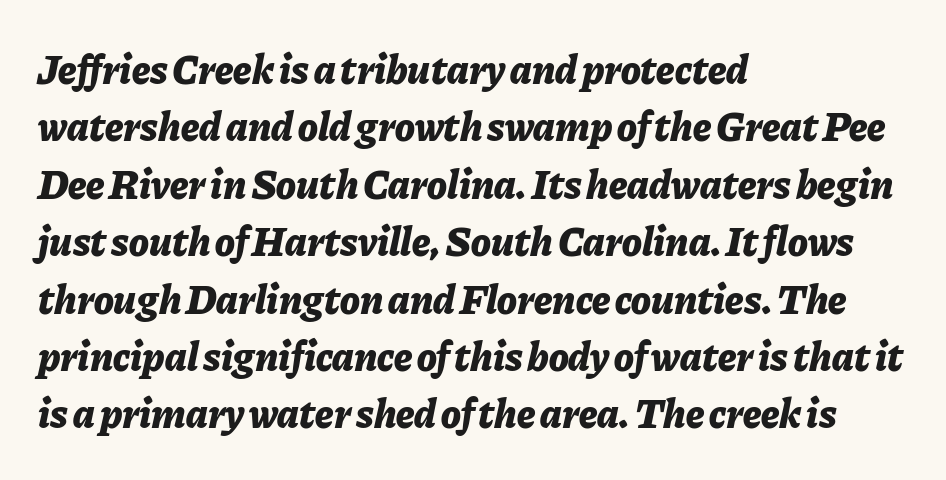
{"italic": "yes", "lean": "right", "slant_degrees": 11, "bold": "yes", "weight": "bold", "width": "normal", "stroke_contrast": "low", "x_height": "medium", "monospaced": "no", "underline": "no", "align": "left", "line_spacing": "normal", "line_spacing_ratio": 1.4, "letter_spacing": "normal", "letter_spacing_em": 0.0, "glyph_px": 41}
